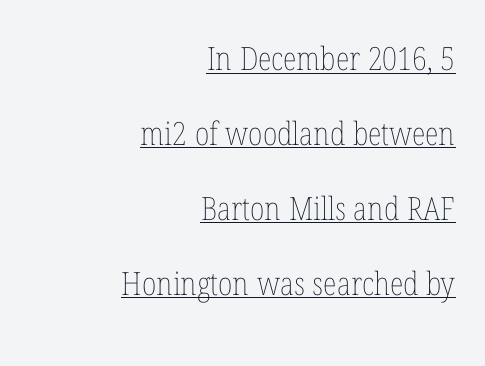
Q: Is the text bold? A: No.
Q: Is the text italic (slanted)? A: No, it is upright.
Q: Is the text underlined? A: Yes.
Q: How is the paragraph aligned? A: Right-aligned.
Q: Is the spacing between letters normal or unusually wide? A: Normal.
Q: Is the spacing between lines tight, normal or loose? A: Loose.
Q: Width (condensed, normal, or wide)? A: Condensed.
Q: Stroke contrast? A: Low.
Q: x-height? A: Medium.
Q: Monospaced? A: No.
